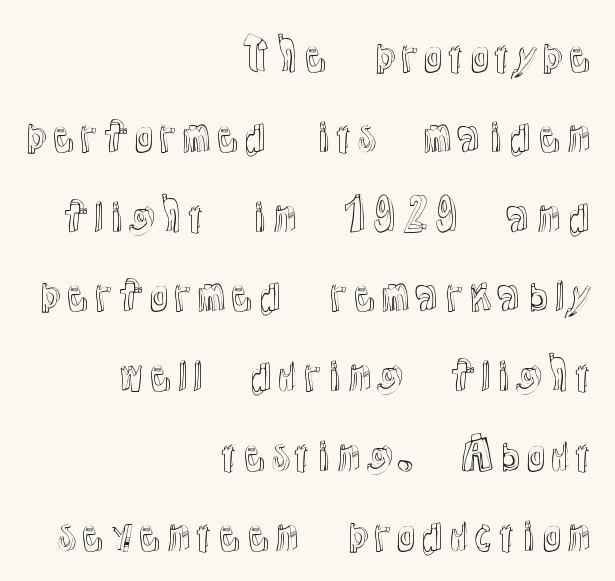
Anything drawn beneath the words? Only blank space. Note the varied advance widths — an 'i' is clearly narrower than an 'm'. Visually the block forms a straight wall on the right and a jagged coastline on the left. Quick note: not italic, upright. The leading is generous, giving the passage an open texture.
